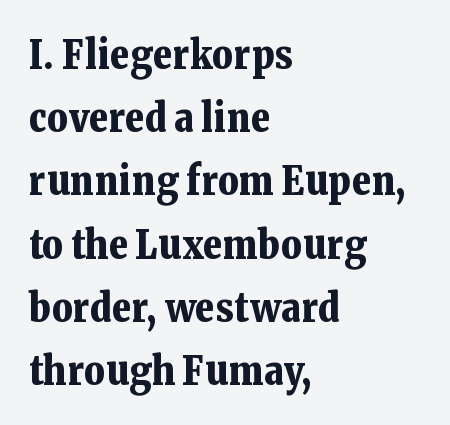
Regarding leading, the lines here are spaced in the standard way. Underlining? Definitely not there. The letters sit at their default tracking, neither squeezed nor spread. Nope, not italic — everything's standing straight.
